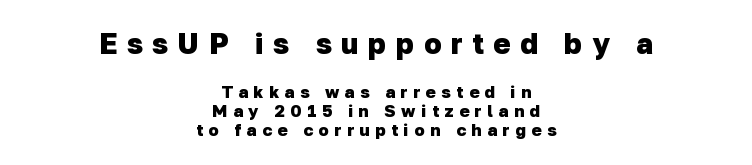
The image shows 29 px heavy sans-serif type; set centered, tight line spacing (1.12x), unusually wide letter spacing (+0.33 em), not underlined; the first (top) block is 1.71x larger; low stroke contrast and a medium x-height.
